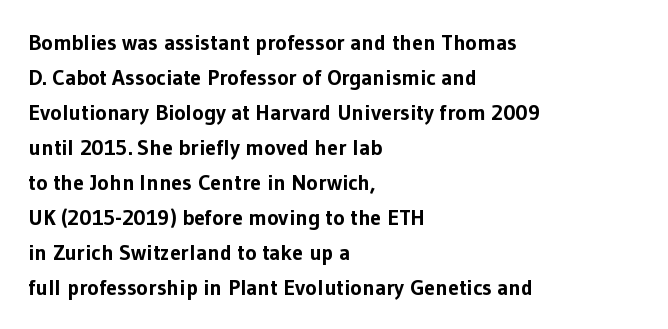
Horizontal bands of white between lines are of average thickness. The rendering keeps characters at their native spacing. Line beginnings align vertically; line endings do not. The font is running at its bold setting. No italicization has been applied; the sample stays upright.
